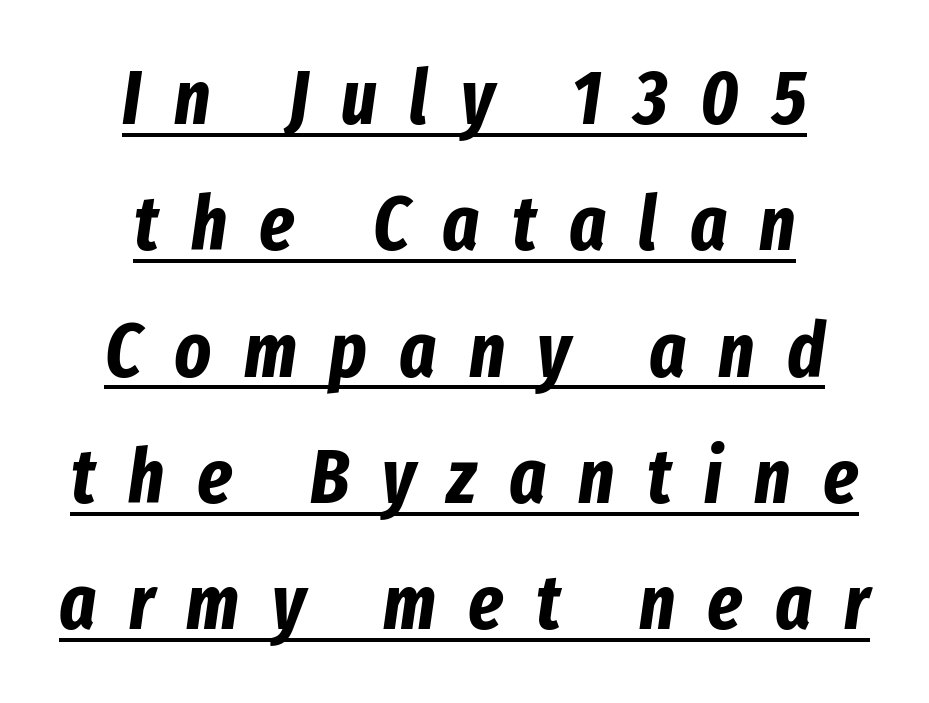
The image shows 77 px bold, condensed type, italic (leaning right); set centered, normal line spacing (1.64x), unusually wide letter spacing (+0.42 em), underlined; low stroke contrast and a medium x-height.
